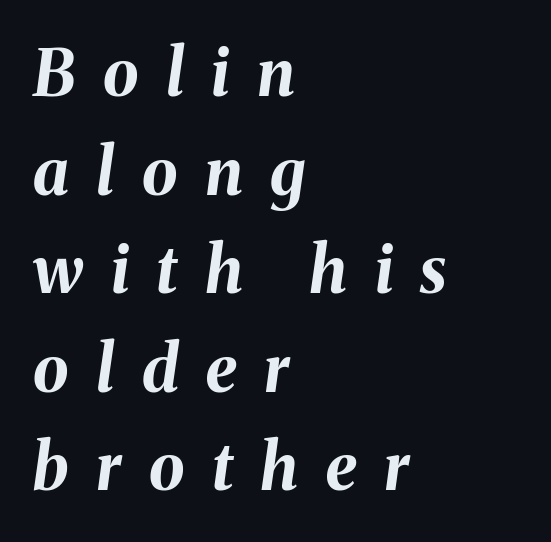
The image shows 64 px bold type, italic (leaning right); set left-aligned, normal line spacing (1.54x), unusually wide letter spacing (+0.43 em), not underlined; medium stroke contrast and a medium x-height.
